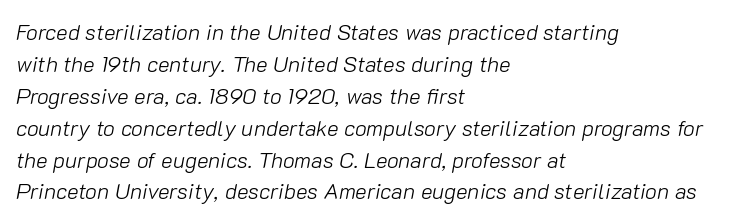
Q: Is the text bold? A: No.
Q: Is the text italic (slanted)? A: Yes, it leans right by about 10 degrees.
Q: Is the text underlined? A: No.
Q: How is the paragraph aligned? A: Left-aligned.
Q: Is the spacing between letters normal or unusually wide? A: Normal.
Q: Is the spacing between lines tight, normal or loose? A: Normal.
